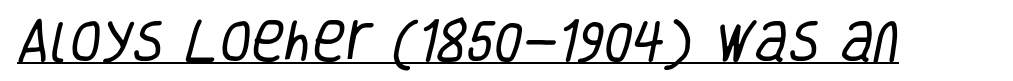
{"serif": "no", "bold": "no", "weight": "regular", "width": "condensed", "stroke_contrast": "low", "x_height": "large", "monospaced": "no", "underline": "yes", "letter_spacing": "normal", "letter_spacing_em": 0.0, "glyph_px": 46}
